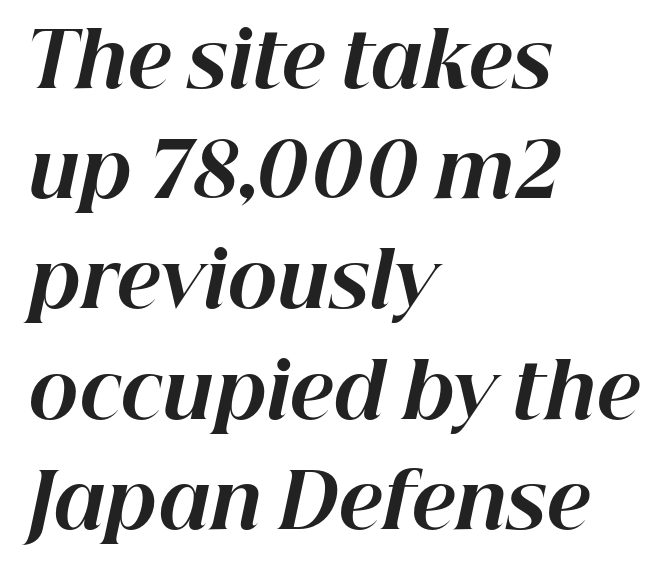
The image shows 75 px bold type, italic (leaning right); set left-aligned, normal line spacing (1.47x), normal letter spacing, not underlined; high stroke contrast and a medium x-height.
